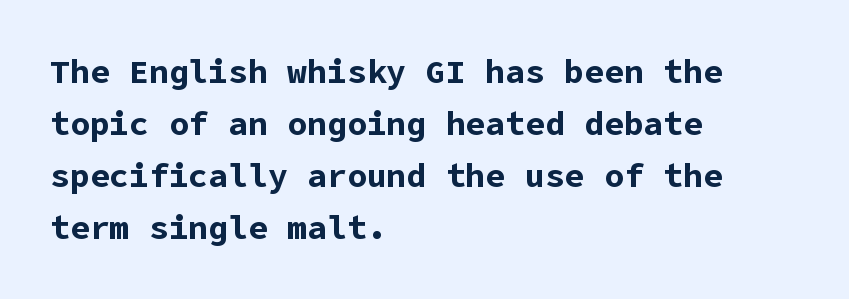
The rendering uses a bold face; every stroke is thick and dark. Look at the bottom of the vertical strokes: they stop flat, with no serifs. A bare baseline throughout the passage. If you drew a line through each stem, it would be perfectly vertical. Is the block centered? No — it sits flush against the left margin. Notice how descenders clear the ascenders below comfortably — that's standard leading.
